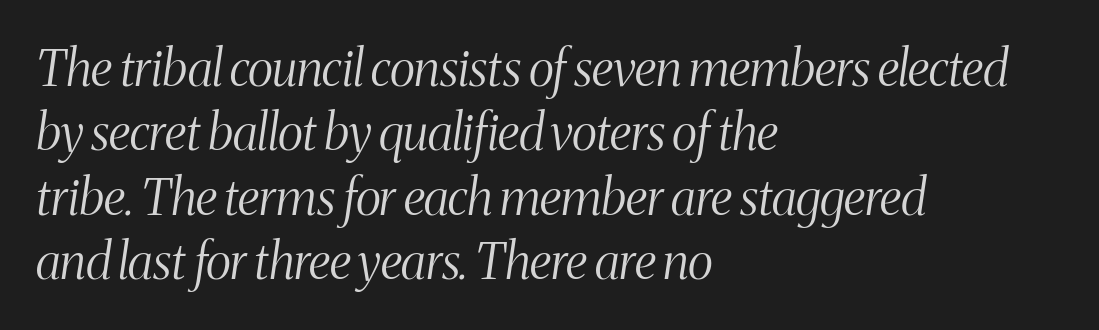
Q: Is the text bold? A: No.
Q: Is the text italic (slanted)? A: Yes, it leans right by about 8 degrees.
Q: Is the typeface a serif or a sans-serif typeface? A: Serif.
Q: Is the text underlined? A: No.
Q: How is the paragraph aligned? A: Left-aligned.
Q: Is the spacing between letters normal or unusually wide? A: Normal.
Q: Is the spacing between lines tight, normal or loose? A: Normal.
Q: Width (condensed, normal, or wide)? A: Condensed.
Q: Stroke contrast? A: Medium.
Q: x-height? A: Medium.
Q: Monospaced? A: No.
